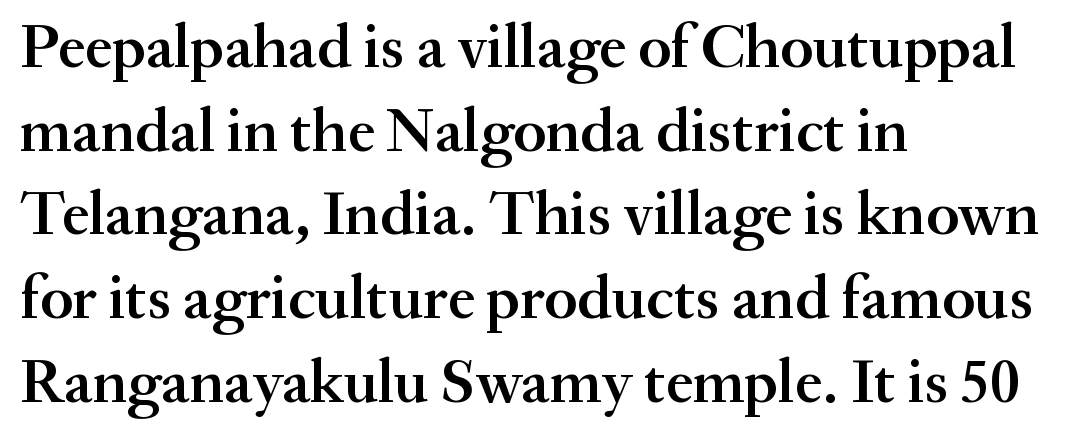
The image shows 62 px semibold serif type, upright; set left-aligned, normal line spacing (1.35x), normal letter spacing, not underlined; medium stroke contrast and a small x-height.
